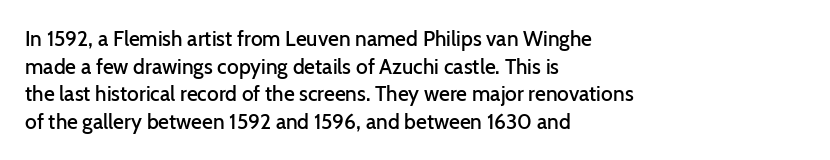
This sample uses plain, unmodified letter spacing. The foot of each line stays bare and open. The leading is moderate, giving the passage an even texture. A somewhat darkened texture: the type is semibold rather than bold.
